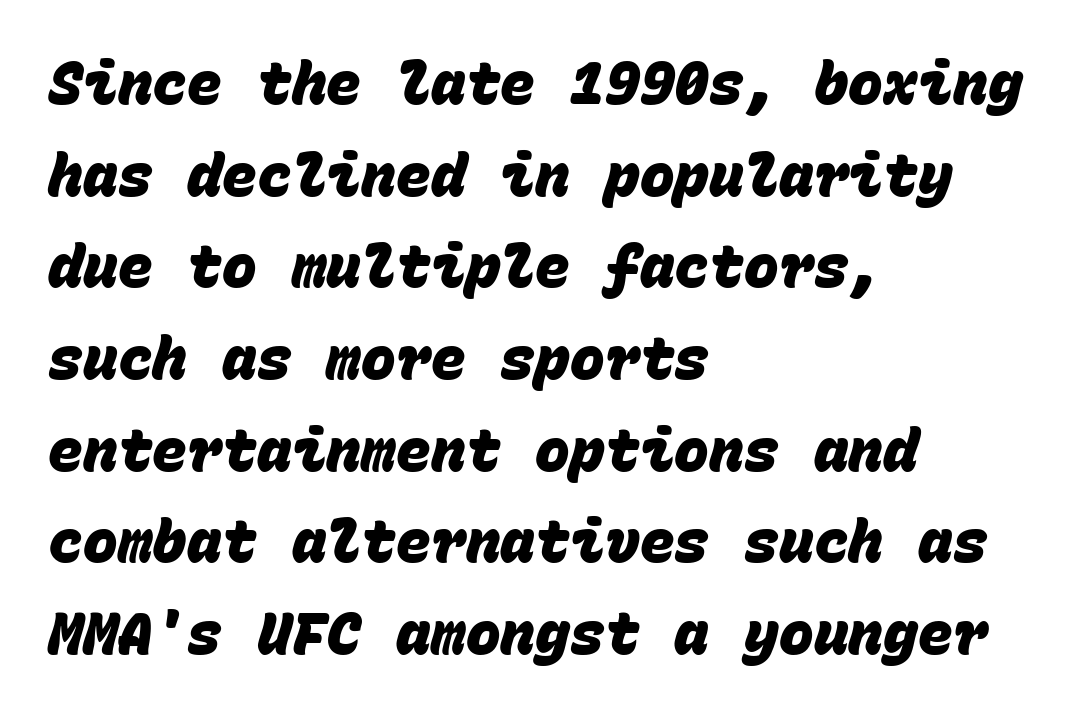
{"serif": "no", "bold": "yes", "weight": "heavy", "width": "normal", "stroke_contrast": "low", "x_height": "large", "monospaced": "yes", "underline": "no", "align": "left", "line_spacing": "normal", "line_spacing_ratio": 1.58, "letter_spacing": "normal", "letter_spacing_em": 0.0, "glyph_px": 58}
